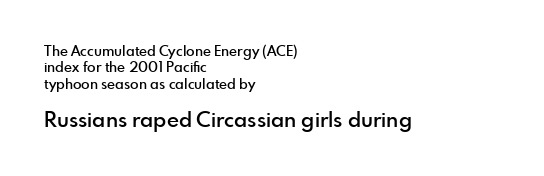
The text block is weighted toward the left margin, trailing off unevenly rightward. Students, this is semibold: more ink than regular, less than bold. Designer's note — italics off, roman on. Students, note that the glyphs here touch the page at normal intervals.
